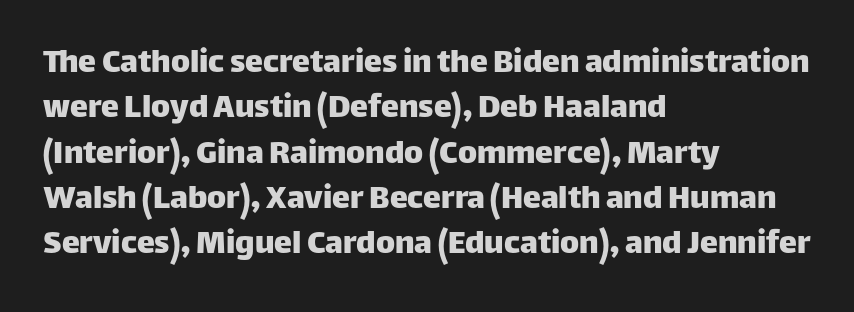
Q: Is the text italic (slanted)? A: No, it is upright.
Q: Is the typeface a serif or a sans-serif typeface? A: Sans-serif.
Q: Is the text underlined? A: No.
Q: How is the paragraph aligned? A: Left-aligned.
Q: Is the spacing between letters normal or unusually wide? A: Normal.
Q: Is the spacing between lines tight, normal or loose? A: Normal.
Q: Width (condensed, normal, or wide)? A: Normal.
Q: Stroke contrast? A: Low.
Q: x-height? A: Large.
Q: Monospaced? A: No.
